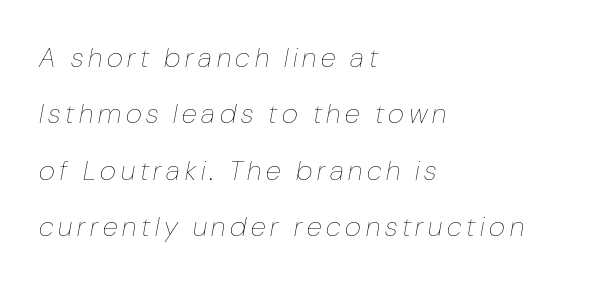
{"italic": "yes", "lean": "right", "slant_degrees": 10, "bold": "no", "weight": "thin", "width": "condensed", "stroke_contrast": "low", "x_height": "medium", "monospaced": "no", "underline": "no", "align": "left", "line_spacing": "loose", "line_spacing_ratio": 2.01, "glyph_px": 28}
